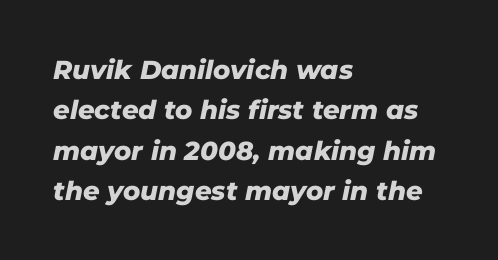
Strokes here are thick enough to call this a true bold. The designer left line spacing at the default. Teacher's note: observe the even left margin — that is flush-left alignment. Descenders hang freely into open space.
